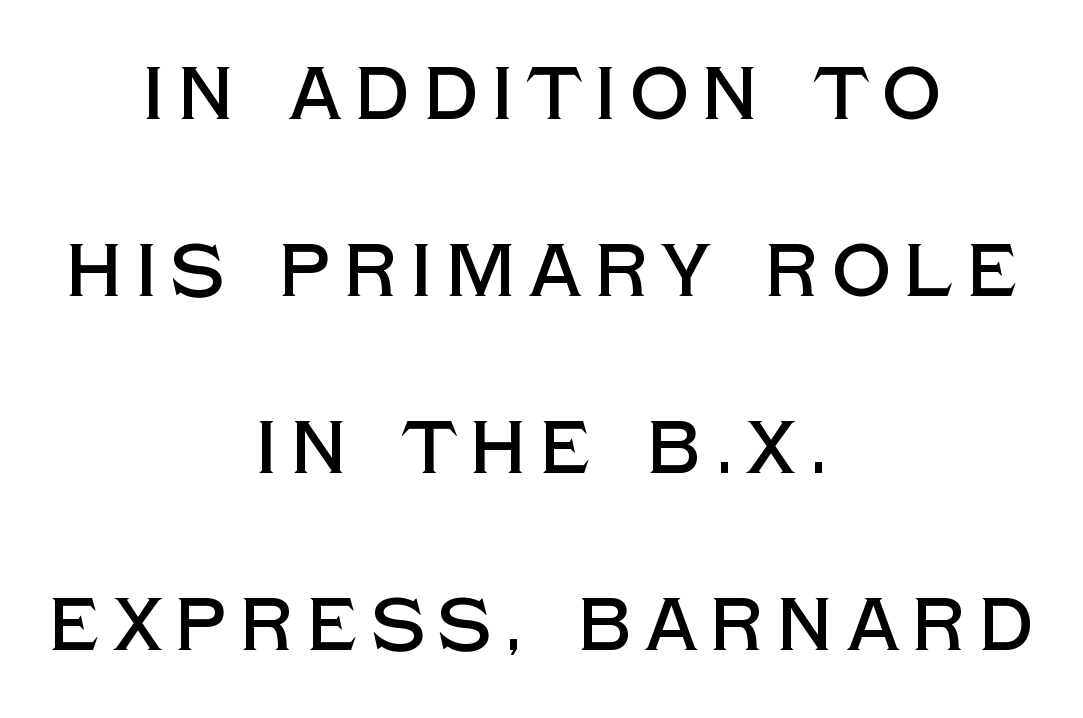
Honestly, the rows look like they've been pulled way apart. This sample is center-justified, so both line endings float freely. The type family on display is of the sans-serif kind. In terms of posture, this sample is upright. Looks like regular typesetting: each glyph gets only the width it needs.
